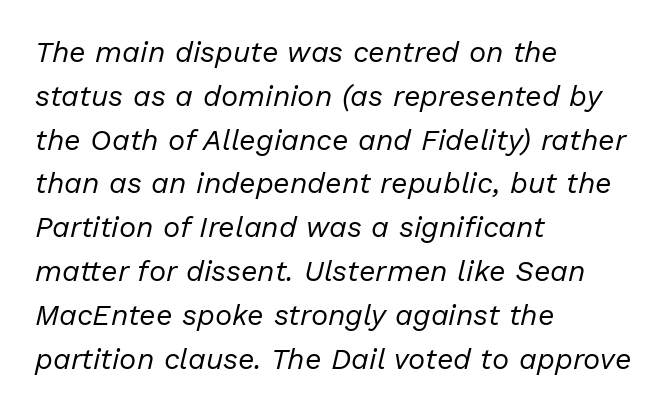
{"italic": "yes", "lean": "right", "slant_degrees": 13, "bold": "no", "weight": "regular", "width": "normal", "stroke_contrast": "low", "x_height": "medium", "monospaced": "no", "underline": "no", "align": "left", "line_spacing": "normal", "line_spacing_ratio": 1.51, "letter_spacing": "normal", "letter_spacing_em": 0.0, "glyph_px": 29}
